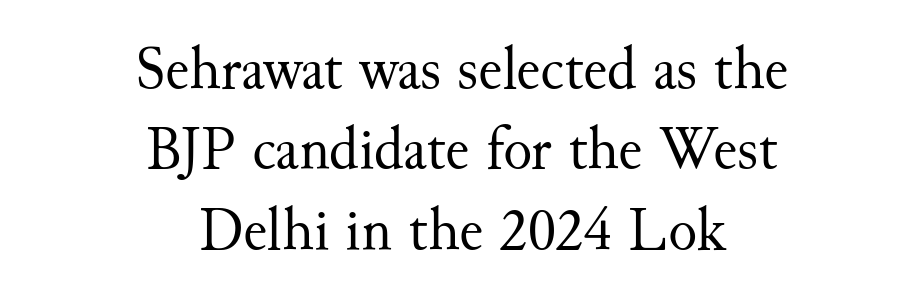
{"serif": "yes", "italic": "no", "bold": "no", "weight": "regular", "width": "normal", "stroke_contrast": "medium", "x_height": "small", "monospaced": "no", "underline": "no", "align": "center", "line_spacing": "normal", "line_spacing_ratio": 1.34, "letter_spacing": "normal", "letter_spacing_em": 0.0, "glyph_px": 60}
